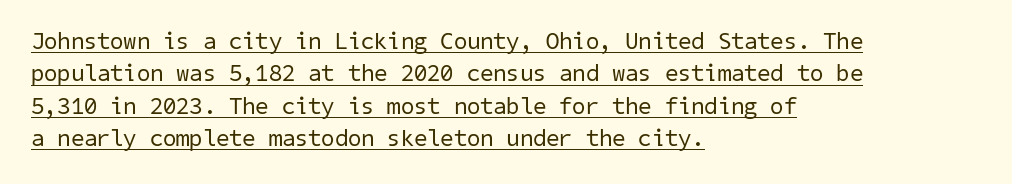
Tracking here is standard; glyphs follow each other at the usual distance. Horizontally, the lines are justified to the leading edge only. This is underlined copy, the kind a proofreader might mark for attention. If you measured baseline to baseline, you'd find a middling distance.
